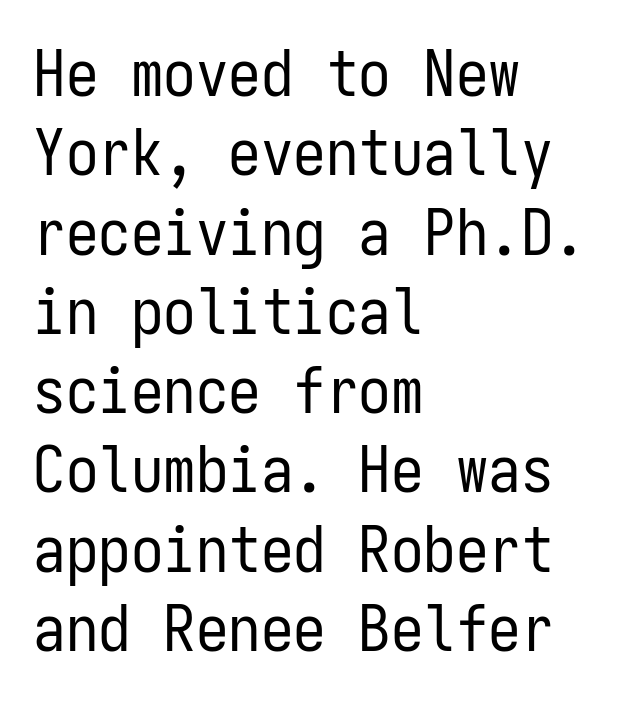
The foot of each line stays bare and open. Posture: straight, roman, zero tilt. Compared with a centered layout, this one pins lines to the left instead. Letter spacing: default. Are there feet on the stems? There aren't — it's a sans.
